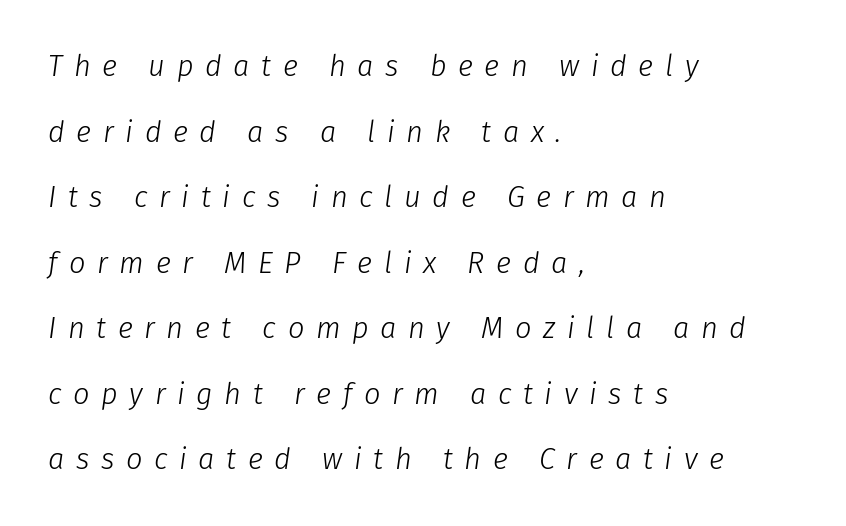
{"italic": "yes", "lean": "right", "slant_degrees": 8, "bold": "no", "weight": "light", "width": "normal", "stroke_contrast": "low", "x_height": "medium", "monospaced": "no", "underline": "no", "align": "left", "line_spacing": "loose", "line_spacing_ratio": 2.26, "letter_spacing": "wide", "letter_spacing_em": 0.4, "glyph_px": 29}
